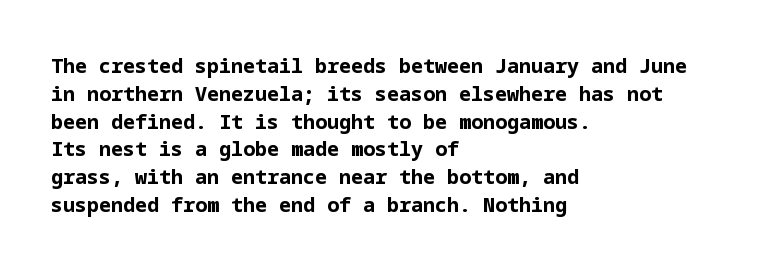
{"italic": "no", "bold": "yes", "underline": "no", "align": "left", "line_spacing": "normal", "line_spacing_ratio": 1.39, "letter_spacing": "normal", "letter_spacing_em": 0.0, "glyph_px": 20}
